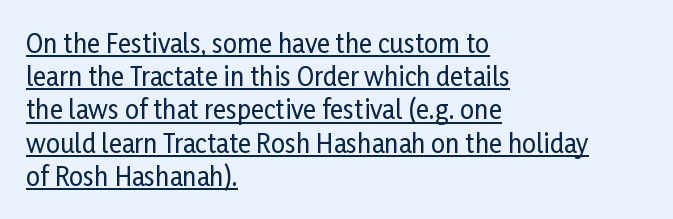
{"italic": "no", "underline": "yes", "align": "left", "line_spacing": "normal", "line_spacing_ratio": 1.33, "letter_spacing": "normal", "letter_spacing_em": 0.0, "glyph_px": 25}
